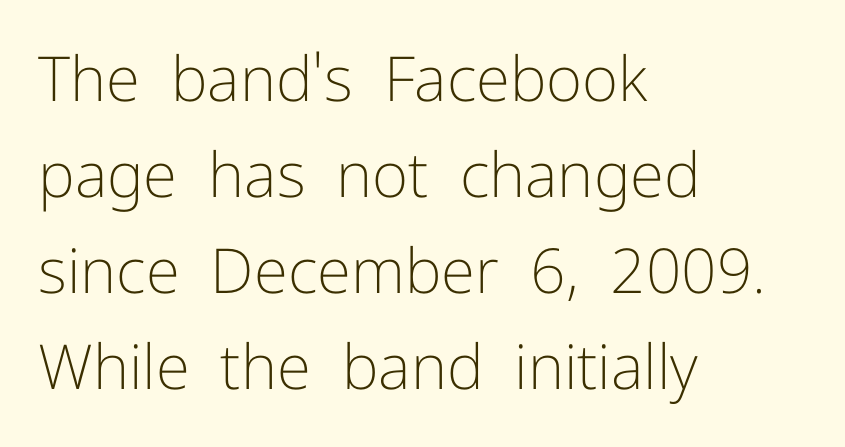
Q: Is the text bold? A: No.
Q: Is the text italic (slanted)? A: No, it is upright.
Q: Is the typeface a serif or a sans-serif typeface? A: Sans-serif.
Q: Is the text underlined? A: No.
Q: How is the paragraph aligned? A: Left-aligned.
Q: Is the spacing between letters normal or unusually wide? A: Normal.
Q: Is the spacing between lines tight, normal or loose? A: Normal.
Q: Width (condensed, normal, or wide)? A: Normal.
Q: Stroke contrast? A: Low.
Q: x-height? A: Medium.
Q: Monospaced? A: No.
